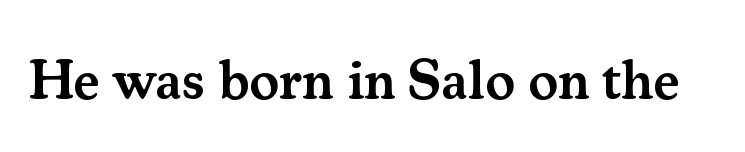
Q: Is the text bold? A: Semi-bold.
Q: Is the text italic (slanted)? A: No, it is upright.
Q: Is the typeface a serif or a sans-serif typeface? A: Serif.
Q: Is the text underlined? A: No.
Q: Is the spacing between letters normal or unusually wide? A: Normal.
Q: Width (condensed, normal, or wide)? A: Normal.
Q: Stroke contrast? A: Medium.
Q: x-height? A: Small.
Q: Monospaced? A: No.
